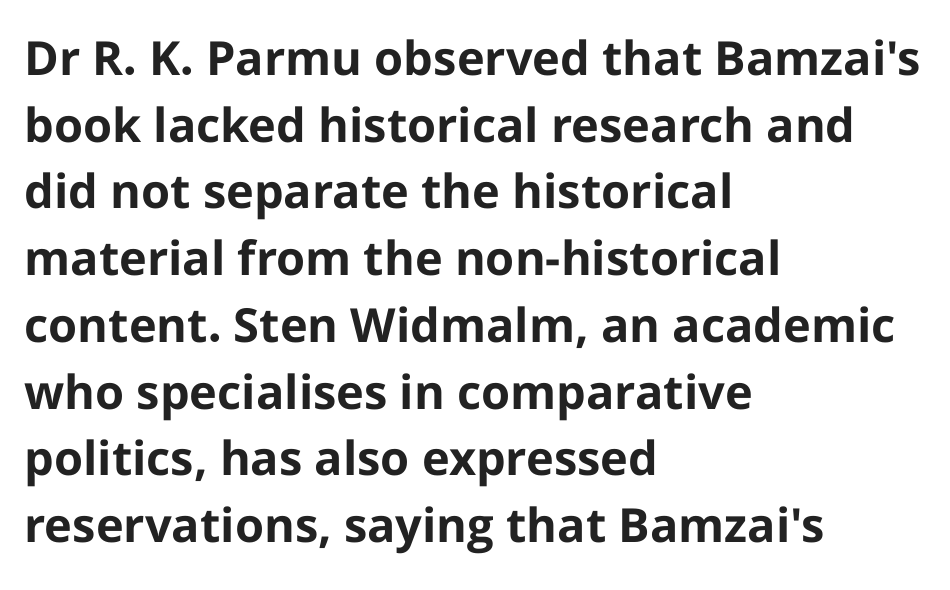
The image shows 47 px bold sans-serif type, upright; set left-aligned, normal line spacing (1.42x), normal letter spacing, not underlined; low stroke contrast and a medium x-height.
